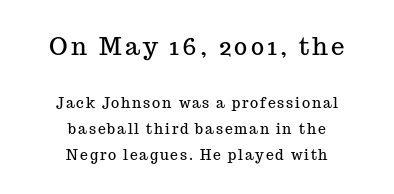
The image shows 24 px text type, upright; set centered, line spacing 1.84x, not underlined; the first (top) block is 1.71x larger.
